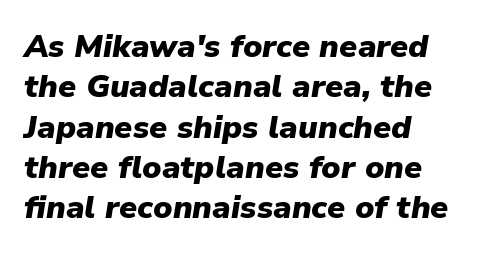
The image shows 32 px heavy type, italic (leaning right); set left-aligned, normal line spacing (1.26x), normal letter spacing, not underlined; low stroke contrast and a medium x-height.
